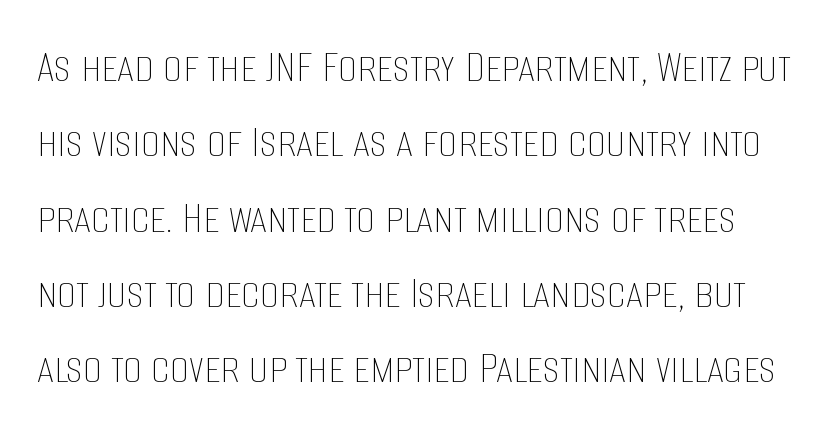
This sample has the flowing, uneven cadence of proportional lettering. Nobody touched the tracking dial on this one. Check the space under the baseline: it is left empty. The type sits square on the baseline with zero lean. Summary of vertical rhythm: regular, with standard interline spacing. The typesetting does not lean heavy: it is not bold.
